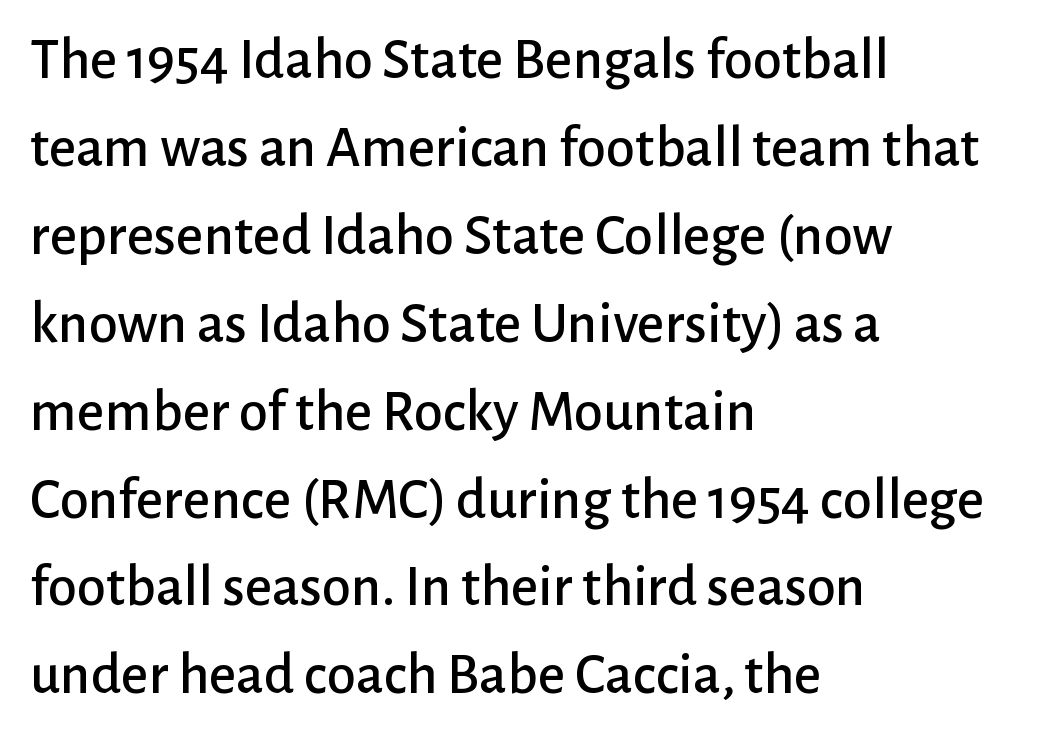
The image shows 59 px sans-serif type, upright; set left-aligned, normal line spacing (1.49x), normal letter spacing, not underlined; low stroke contrast and a medium x-height.
